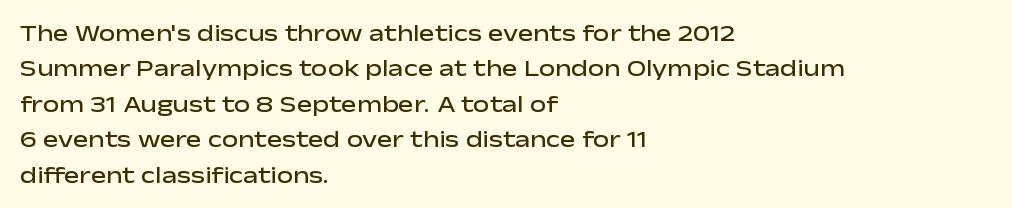
The image shows 23 px text type, upright; set left-aligned, normal line spacing (1.54x), normal letter spacing, not underlined.
